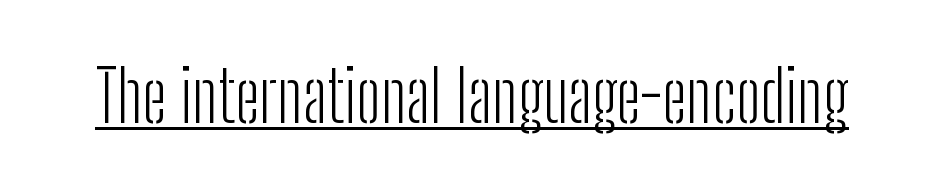
The image shows 70 px light, condensed sans-serif type, upright; set normal letter spacing, underlined; low stroke contrast and a medium x-height.
